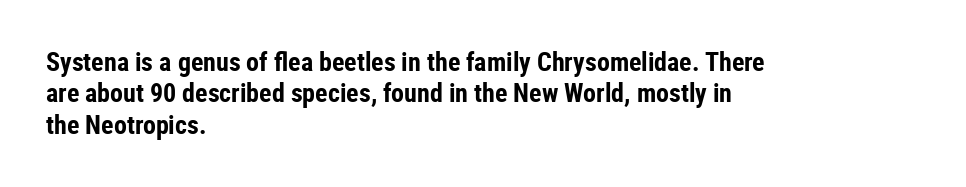
Posture: straight, roman, zero tilt. A student would call this left alignment; a typographer would say flush left, rag right. Rule under the text: the space is simply empty. Between one letter and the next there's only the usual sliver of space. Plenty of ink on the page — the face is bold.
